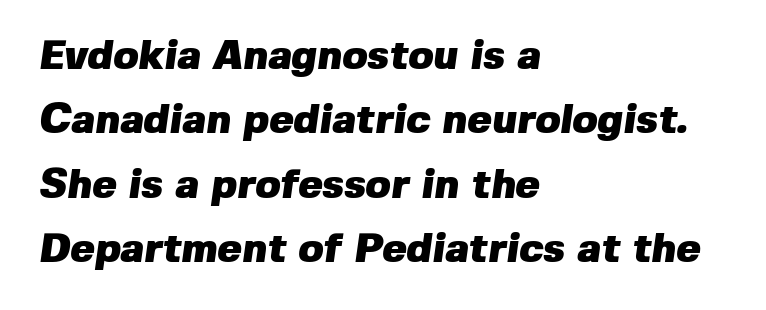
Q: Is the text bold? A: Yes.
Q: Is the typeface a serif or a sans-serif typeface? A: Sans-serif.
Q: Is the text underlined? A: No.
Q: How is the paragraph aligned? A: Left-aligned.
Q: Is the spacing between letters normal or unusually wide? A: Normal.
Q: Is the spacing between lines tight, normal or loose? A: Normal.
Q: Width (condensed, normal, or wide)? A: Normal.
Q: Stroke contrast? A: Low.
Q: x-height? A: Medium.
Q: Monospaced? A: No.
